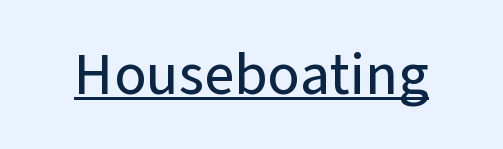
{"serif": "no", "italic": "no", "width": "normal", "stroke_contrast": "low", "x_height": "medium", "monospaced": "no", "underline": "yes", "letter_spacing": "normal", "letter_spacing_em": 0.0, "glyph_px": 58}
